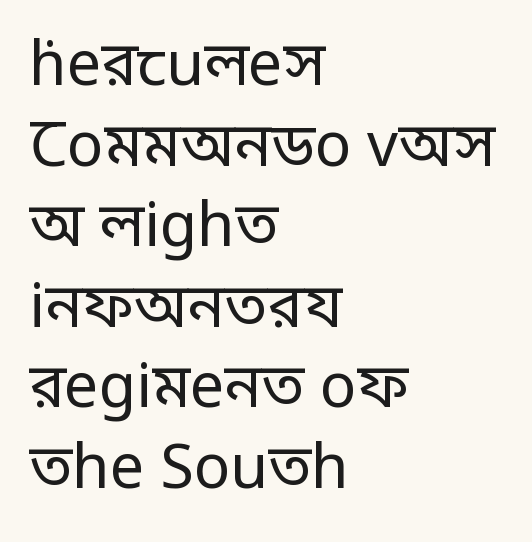
Q: Is the text bold? A: No.
Q: Is the text italic (slanted)? A: No, it is upright.
Q: Is the typeface a serif or a sans-serif typeface? A: Sans-serif.
Q: Is the text underlined? A: No.
Q: How is the paragraph aligned? A: Left-aligned.
Q: Is the spacing between letters normal or unusually wide? A: Normal.
Q: Is the spacing between lines tight, normal or loose? A: Normal.
Q: Width (condensed, normal, or wide)? A: Condensed.
Q: Stroke contrast? A: Low.
Q: Monospaced? A: No.
